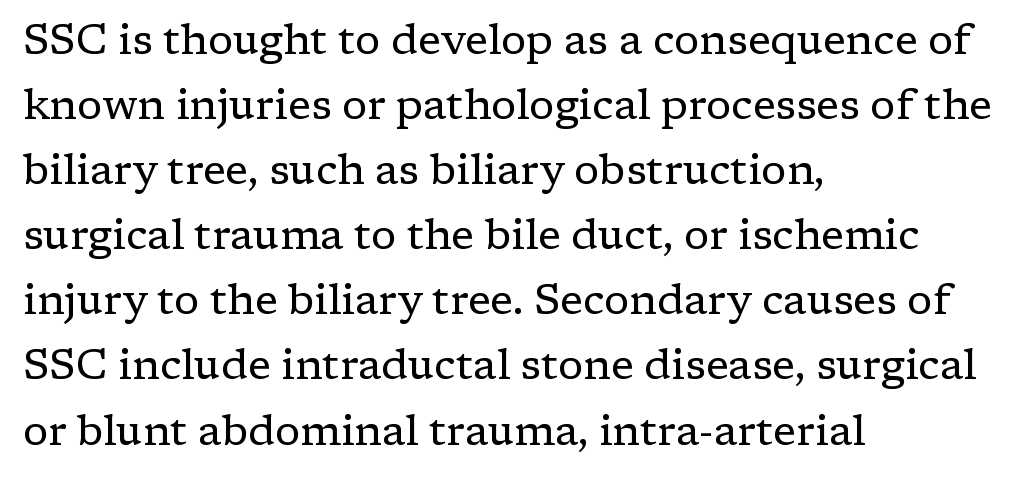
{"serif": "yes", "italic": "no", "bold": "no", "weight": "regular", "width": "normal", "stroke_contrast": "low", "x_height": "medium", "monospaced": "no", "underline": "no", "align": "left", "line_spacing": "normal", "line_spacing_ratio": 1.55, "letter_spacing": "normal", "letter_spacing_em": 0.0, "glyph_px": 42}
